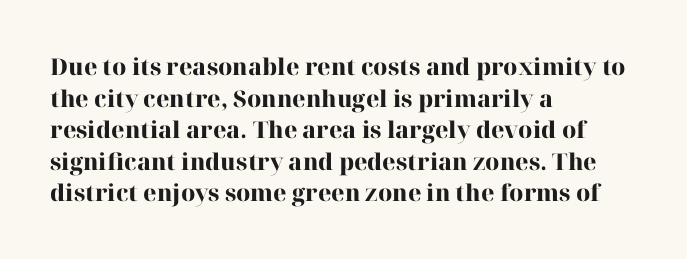
The image shows 23 px bold type, upright; set left-aligned, normal line spacing (1.37x), normal letter spacing, not underlined.
